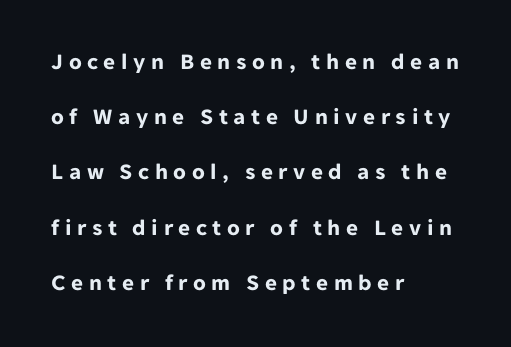
{"italic": "no", "bold": "yes", "underline": "no", "align": "left", "line_spacing": "loose", "line_spacing_ratio": 2.4, "letter_spacing": "wide", "letter_spacing_em": 0.24, "glyph_px": 23}
